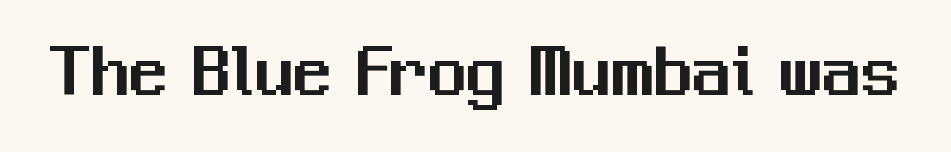
The specimen omits any rule beneath the text block's lines. The face used here is rendered with its standard letterfit. The letters advance in unequal steps, a hallmark of proportional type. Does the lettering tilt? It doesn't — this is upright.
